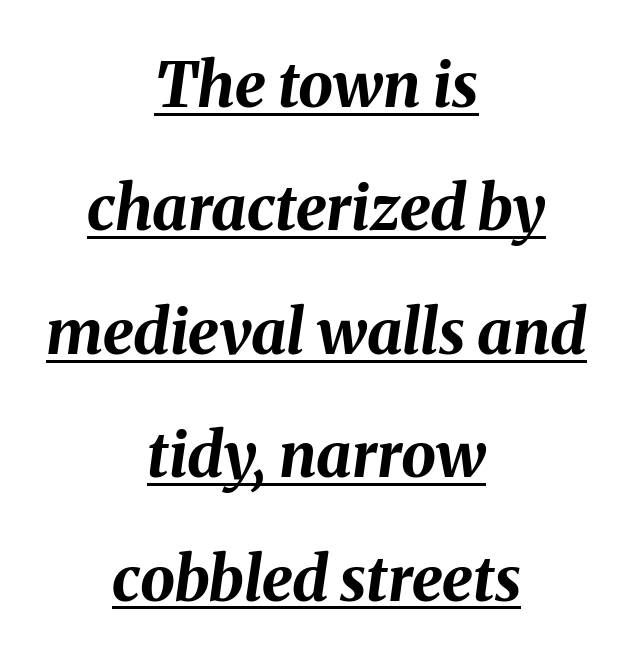
The image shows 62 px bold type, italic (leaning right); set centered, loose line spacing (1.99x), normal letter spacing, underlined; medium stroke contrast and a medium x-height.
